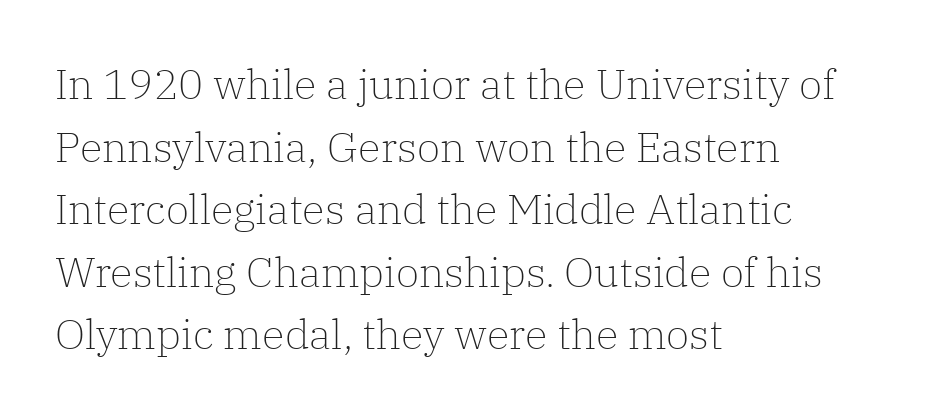
A quiet, ordinary-to-light weight characterises the typeface. The font's upright variant was chosen for this text. Serif or sans? Serif — the stroke terminals have little feet. The tracking reads as untouched default to a designer's eye.
